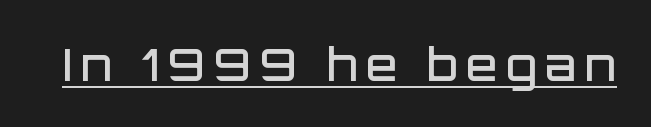
{"serif": "no", "italic": "no", "bold": "semi", "weight": "semibold", "width": "normal", "stroke_contrast": "low", "x_height": "large", "monospaced": "no", "underline": "yes", "glyph_px": 45}
